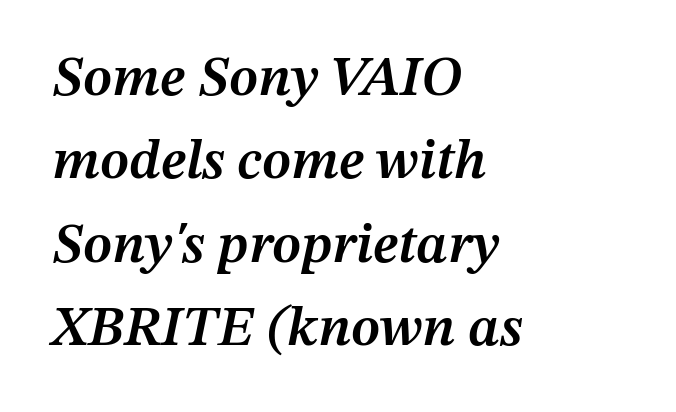
Short and long lines alike share a common starting point at left. Compared with typical paragraphs, the rows here are spaced about the same. Clear beneath every line of the passage. These lines carry some extra weight — a demibold, not a full bold. Each word holds together tightly as a unit, with standard inter-letter gaps. The whole block is typeset with a tilt.
